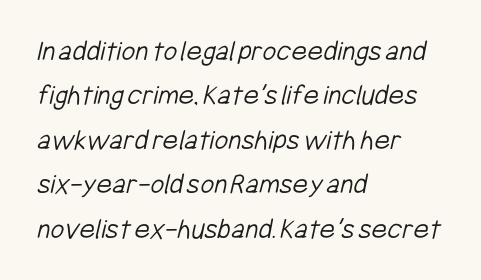
Q: Is the text bold? A: No.
Q: Is the typeface a serif or a sans-serif typeface? A: Sans-serif.
Q: Is the text underlined? A: No.
Q: How is the paragraph aligned? A: Left-aligned.
Q: Is the spacing between letters normal or unusually wide? A: Normal.
Q: Is the spacing between lines tight, normal or loose? A: Normal.
Q: Width (condensed, normal, or wide)? A: Condensed.
Q: Stroke contrast? A: Low.
Q: x-height? A: Medium.
Q: Monospaced? A: No.
